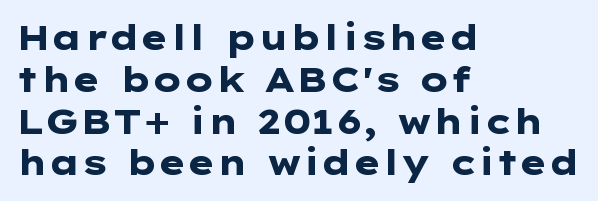
Q: Is the text bold? A: Yes.
Q: Is the text italic (slanted)? A: No, it is upright.
Q: Is the typeface a serif or a sans-serif typeface? A: Sans-serif.
Q: Is the text underlined? A: No.
Q: How is the paragraph aligned? A: Left-aligned.
Q: Is the spacing between letters normal or unusually wide? A: Normal.
Q: Width (condensed, normal, or wide)? A: Wide.
Q: Stroke contrast? A: Low.
Q: x-height? A: Medium.
